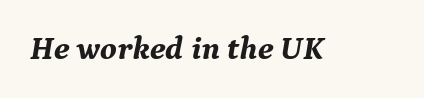
Q: Is the text bold? A: Yes.
Q: Is the text italic (slanted)? A: Yes, it leans right by about 9 degrees.
Q: Is the typeface a serif or a sans-serif typeface? A: Serif.
Q: Is the text underlined? A: No.
Q: Is the spacing between letters normal or unusually wide? A: Normal.
Q: Width (condensed, normal, or wide)? A: Normal.
Q: Stroke contrast? A: Medium.
Q: x-height? A: Medium.
Q: Monospaced? A: No.
